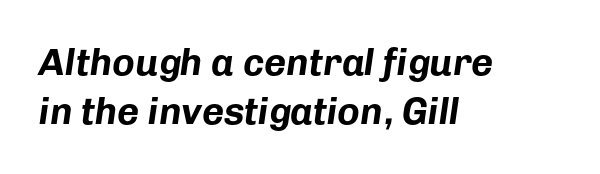
Q: Is the text bold? A: Yes.
Q: Is the text italic (slanted)? A: Yes, it leans right by about 8 degrees.
Q: Is the text underlined? A: No.
Q: How is the paragraph aligned? A: Left-aligned.
Q: Is the spacing between letters normal or unusually wide? A: Normal.
Q: Is the spacing between lines tight, normal or loose? A: Normal.
Q: Width (condensed, normal, or wide)? A: Normal.
Q: Stroke contrast? A: Low.
Q: x-height? A: Medium.
Q: Monospaced? A: No.
